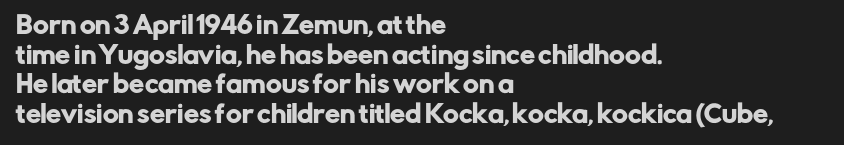
The rag falls on the right side of this text block. This sample uses an upright cut, with every glyph sitting square on the baseline. This sample uses plain, unmodified letter spacing. The strip under each line holds only bare page.
